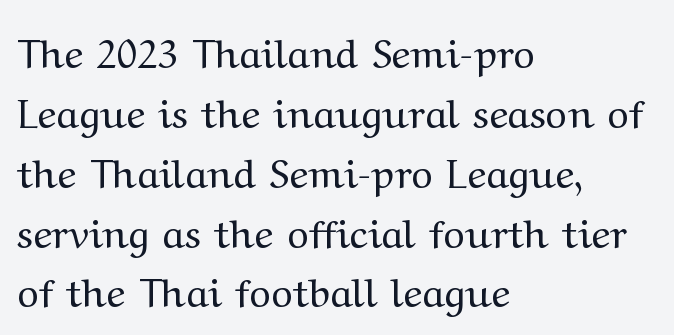
Q: Is the text bold? A: No.
Q: Is the text italic (slanted)? A: No, it is upright.
Q: Is the typeface a serif or a sans-serif typeface? A: Serif.
Q: Is the text underlined? A: No.
Q: How is the paragraph aligned? A: Left-aligned.
Q: Is the spacing between letters normal or unusually wide? A: Normal.
Q: Is the spacing between lines tight, normal or loose? A: Normal.
Q: Width (condensed, normal, or wide)? A: Wide.
Q: Stroke contrast? A: Medium.
Q: x-height? A: Medium.
Q: Monospaced? A: No.
